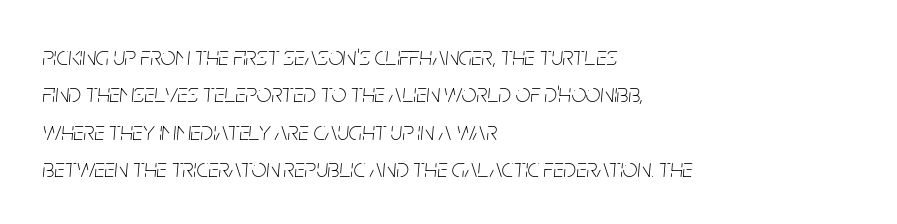
Letter spacing: default. The letters look calm and open, with moderate or lighter stems. Is there much room between lines? A standard amount, neither cramped nor airy. The rendering anchors every line to the left-hand side. The specimen omits any rule beneath the text block's lines. These lines were composed using italics.
